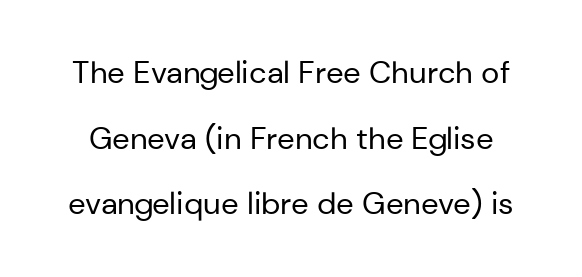
Q: Is the text bold? A: No.
Q: Is the text italic (slanted)? A: No, it is upright.
Q: Is the typeface a serif or a sans-serif typeface? A: Sans-serif.
Q: Is the text underlined? A: No.
Q: Is the spacing between letters normal or unusually wide? A: Normal.
Q: Is the spacing between lines tight, normal or loose? A: Loose.
Q: Width (condensed, normal, or wide)? A: Normal.
Q: Stroke contrast? A: Low.
Q: x-height? A: Medium.
Q: Monospaced? A: No.
